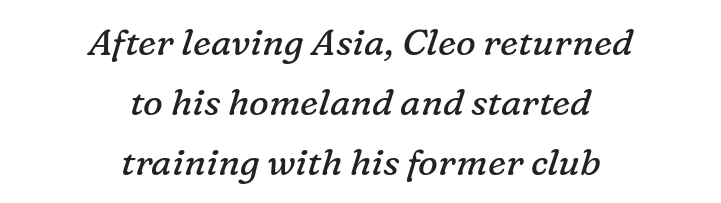
Q: Is the text bold? A: No.
Q: Is the text italic (slanted)? A: Yes, it leans right by about 16 degrees.
Q: Is the typeface a serif or a sans-serif typeface? A: Serif.
Q: Is the text underlined? A: No.
Q: How is the paragraph aligned? A: Centered.
Q: Is the spacing between letters normal or unusually wide? A: Normal.
Q: Is the spacing between lines tight, normal or loose? A: Normal.
Q: Width (condensed, normal, or wide)? A: Normal.
Q: Stroke contrast? A: Low.
Q: x-height? A: Medium.
Q: Monospaced? A: No.
